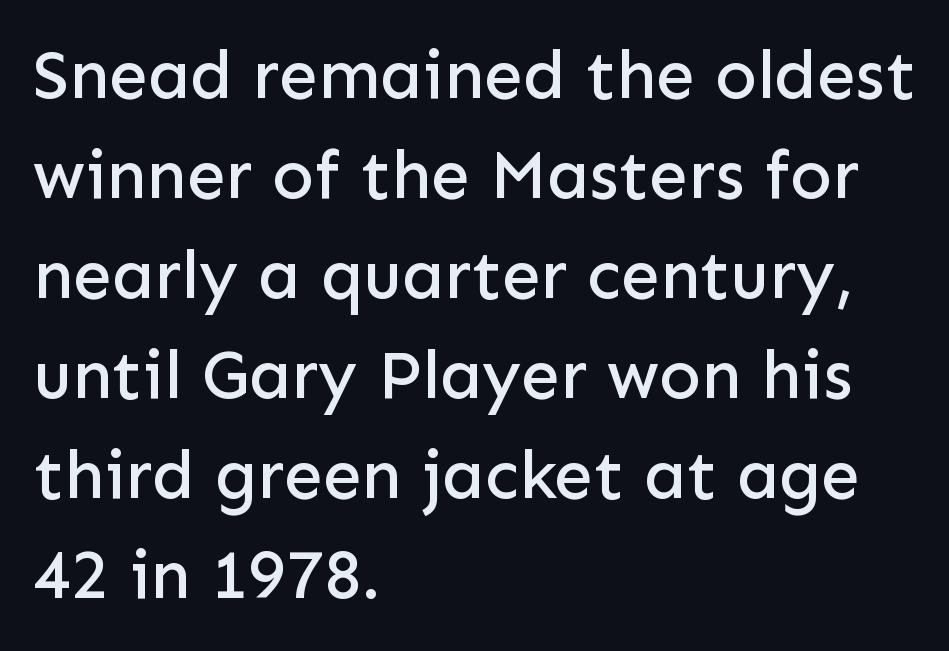
{"serif": "no", "italic": "no", "width": "normal", "stroke_contrast": "low", "x_height": "medium", "monospaced": "no", "underline": "no", "align": "left", "line_spacing": "normal", "line_spacing_ratio": 1.45, "letter_spacing": "normal", "letter_spacing_em": 0.0, "glyph_px": 69}
